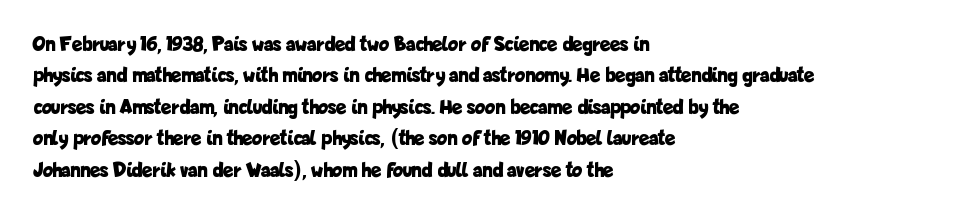
Set as a true bold cut, around the 700 mark. You can tell it's not italic because the verticals are truly vertical. Horizontally, the lines are justified to the leading edge only. Evenly set lines give the paragraph a standard silhouette. Just letters on the line, the space beneath them empty. Compared with typical body copy, the letter spacing here is the same.
